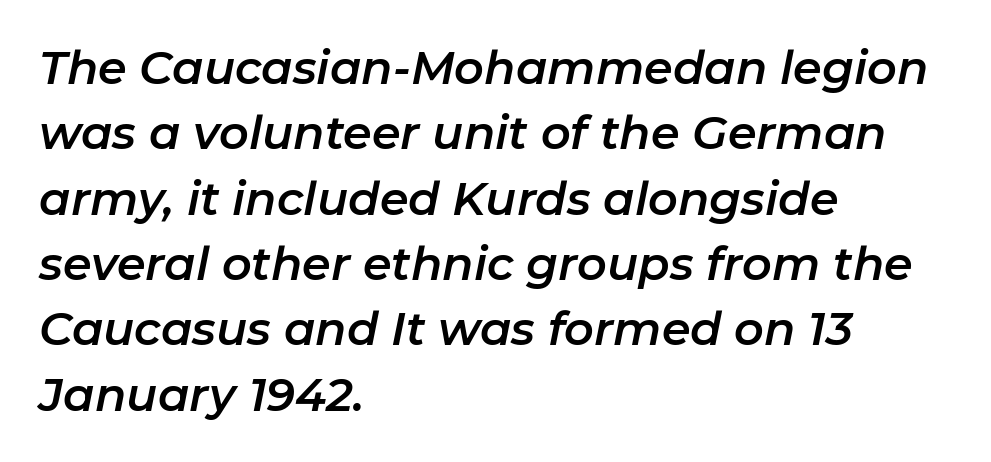
In terms of letterspacing, this is plain default setting. Check the space under the baseline: it is left empty. The letters advance in unequal steps, a hallmark of proportional type. The letters are slanted; this is an italic face. Reading down the column, the eye jumps a familiar distance to each next line. Every row of glyphs begins at an identical x-position on the left.
